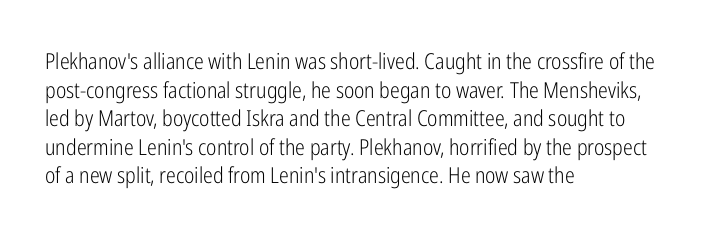
The image shows 22 px text type, upright; set left-aligned, normal line spacing (1.3x), normal letter spacing, not underlined.
